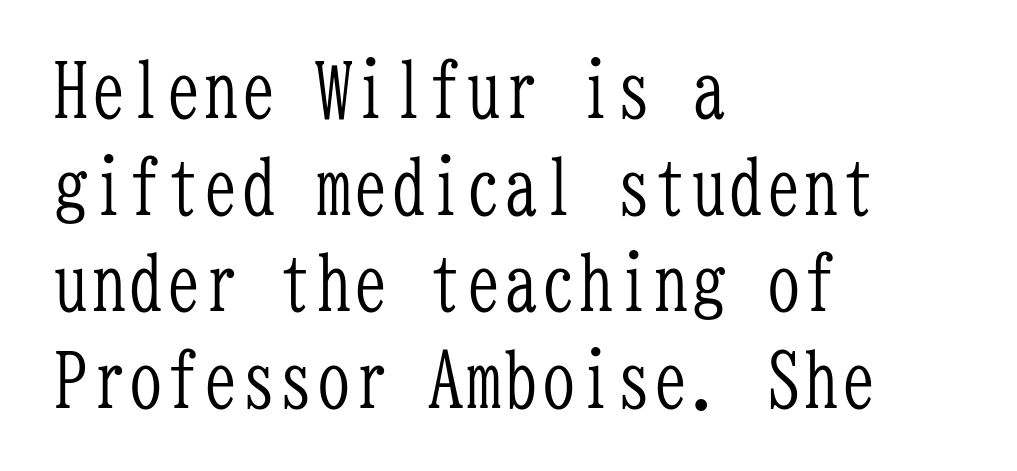
The image shows 75 px light, condensed serif type, upright, monospaced; set left-aligned, normal line spacing (1.29x), normal letter spacing, not underlined; low stroke contrast and a medium x-height.
